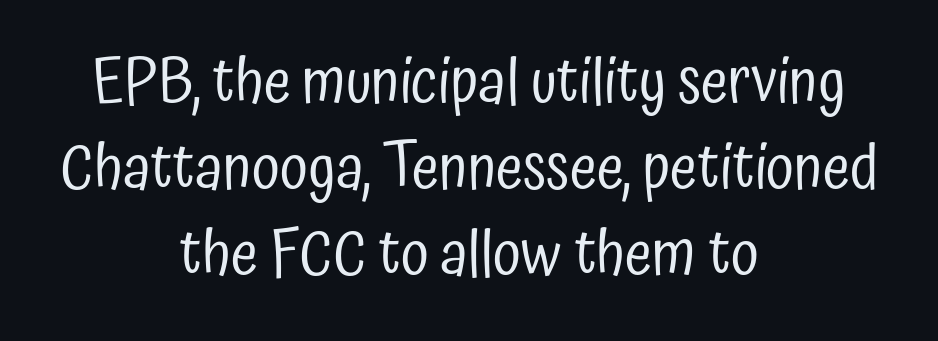
This sample uses a sans-serif face. Reading down the column, the eye jumps a familiar distance to each next line. The lettering holds an erect, upright posture throughout. These lines are rendered in a variable-pitch font.
